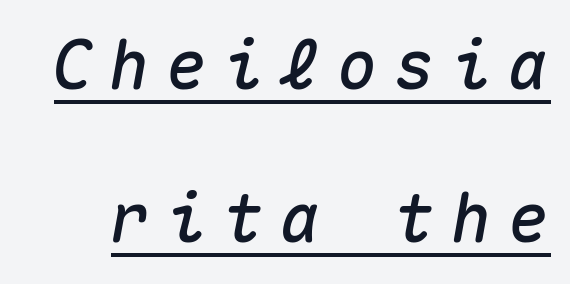
What stands out about the letter spacing? Its width — letters are far apart. Would a proofreader flag this as italicized? Yes. The string is rendered with underlining switched on. Vertically, the passage feels expansive, rows floating well apart. Think of a typewriter: that constant character pitch is what you see here.
